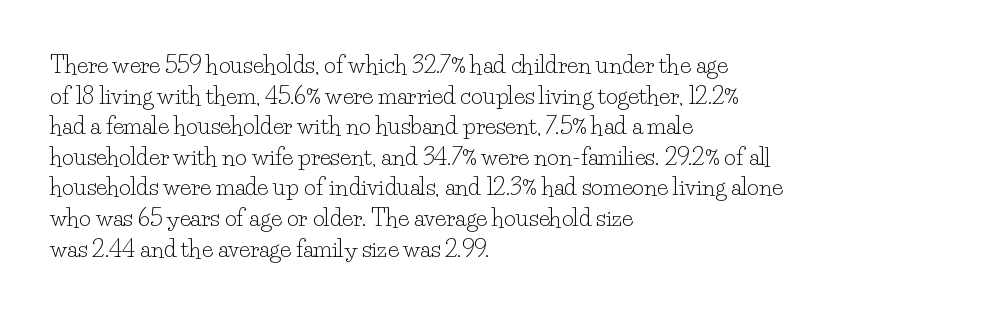
Vertical spacing — default. The text block is weighted toward the left margin, trailing off unevenly rightward. The baseline area is clear. These lines keep a tight, regular rhythm from letter to letter. No extra ink here — the face is not bold.
